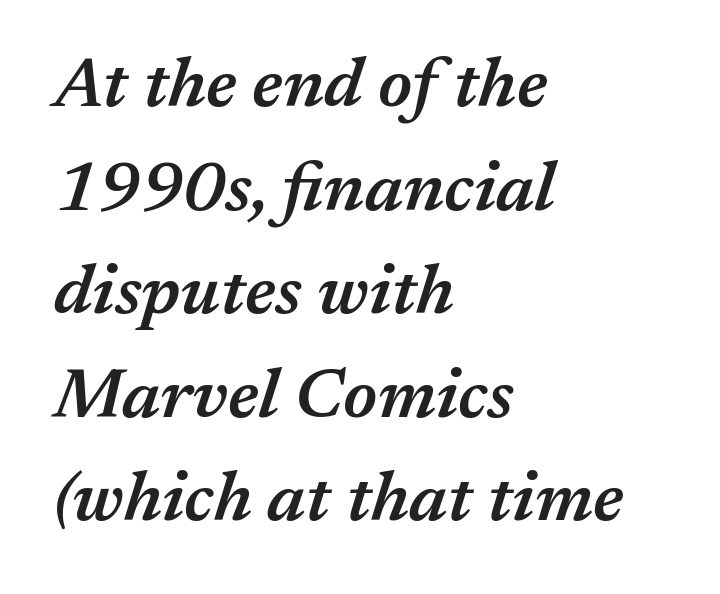
{"italic": "yes", "lean": "right", "slant_degrees": 17, "bold": "semi", "weight": "semibold", "width": "normal", "stroke_contrast": "medium", "x_height": "medium", "monospaced": "no", "underline": "no", "align": "left", "line_spacing": "normal", "line_spacing_ratio": 1.48, "letter_spacing": "normal", "letter_spacing_em": 0.0, "glyph_px": 70}
